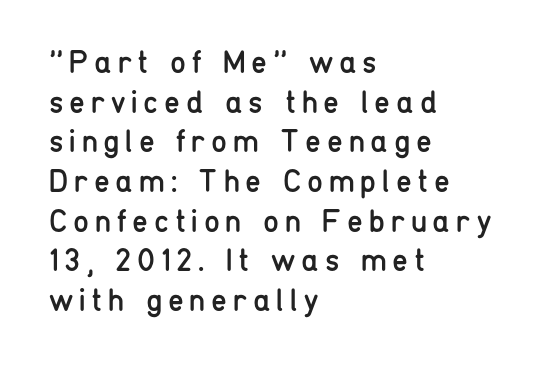
The text block is weighted toward the left margin, trailing off unevenly rightward. The area under the type is left untouched. Does the lettering tilt? It doesn't — this is upright. Varying glyph widths throughout — classic text-font behaviour. The typeface chosen for these lines omits serifs. The face looks like a standard text weight, possibly lighter.
